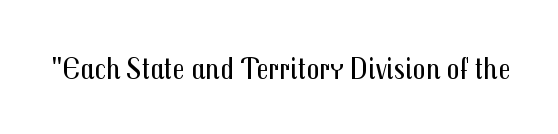
Q: Is the text bold? A: No.
Q: Is the text italic (slanted)? A: No, it is upright.
Q: Is the typeface a serif or a sans-serif typeface? A: Sans-serif.
Q: Is the text underlined? A: No.
Q: Is the spacing between letters normal or unusually wide? A: Normal.
Q: Width (condensed, normal, or wide)? A: Condensed.
Q: Stroke contrast? A: Medium.
Q: x-height? A: Medium.
Q: Monospaced? A: No.
